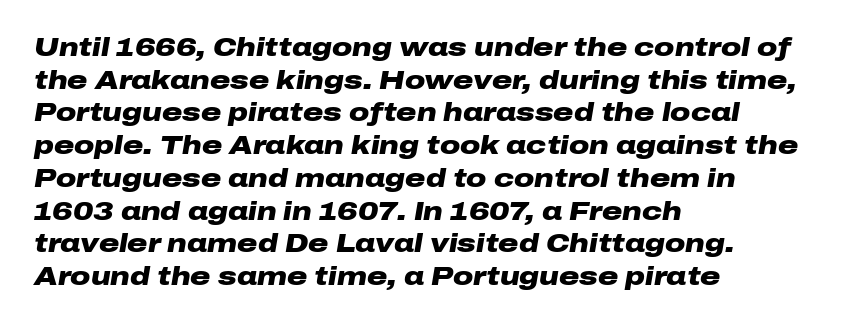
{"italic": "yes", "lean": "right", "slant_degrees": 10, "bold": "yes", "underline": "no", "align": "left", "line_spacing": "normal", "line_spacing_ratio": 1.31, "letter_spacing": "normal", "letter_spacing_em": 0.0, "glyph_px": 25}
